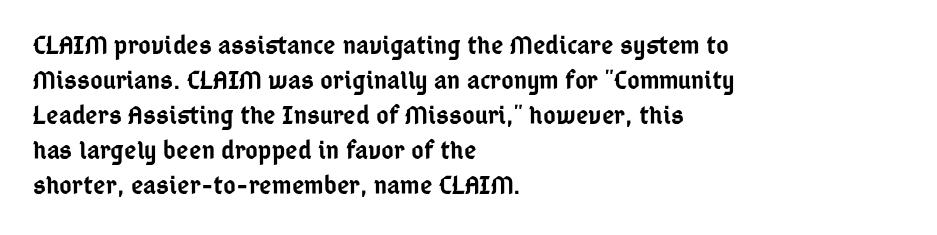
{"italic": "no", "bold": "semi", "underline": "no", "align": "left", "line_spacing": "normal", "line_spacing_ratio": 1.3, "letter_spacing": "normal", "letter_spacing_em": 0.0, "glyph_px": 27}
